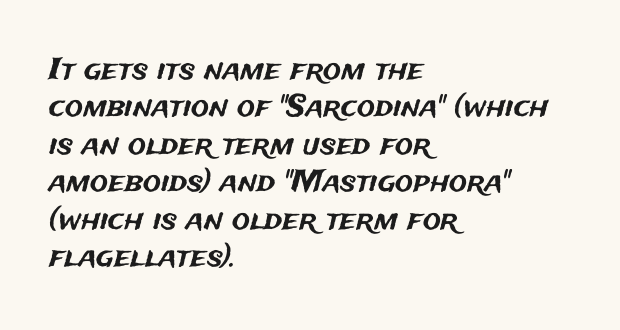
Serifs: no, the terminals of the letterforms are clean. Leading: standard. In terms of letterspacing, this is plain default setting. Which margin do the lines hug? The left one — the right edge is uneven.
